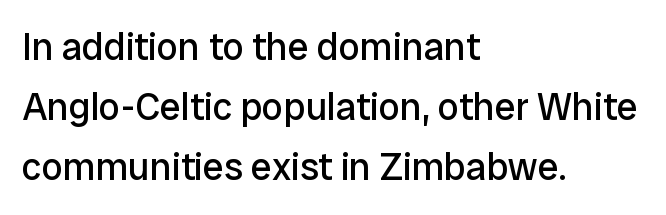
Rows of type keep a routine distance in the vertical direction. The face used here is proportionally spaced, like ordinary book or web type. A roman cut, with each character standing at attention. All the whitespace from short lines collects on the right.
